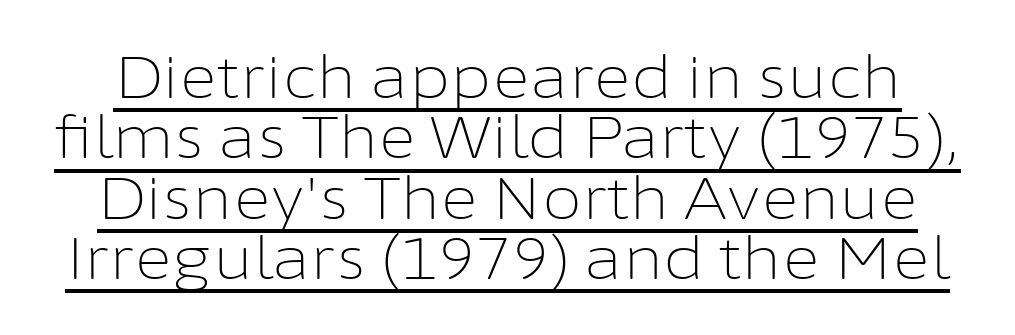
Q: Is the text bold? A: No.
Q: Is the text italic (slanted)? A: No, it is upright.
Q: Is the typeface a serif or a sans-serif typeface? A: Sans-serif.
Q: Is the text underlined? A: Yes.
Q: Is the spacing between letters normal or unusually wide? A: Normal.
Q: Is the spacing between lines tight, normal or loose? A: Tight.
Q: Width (condensed, normal, or wide)? A: Normal.
Q: Stroke contrast? A: Low.
Q: x-height? A: Medium.
Q: Monospaced? A: No.
